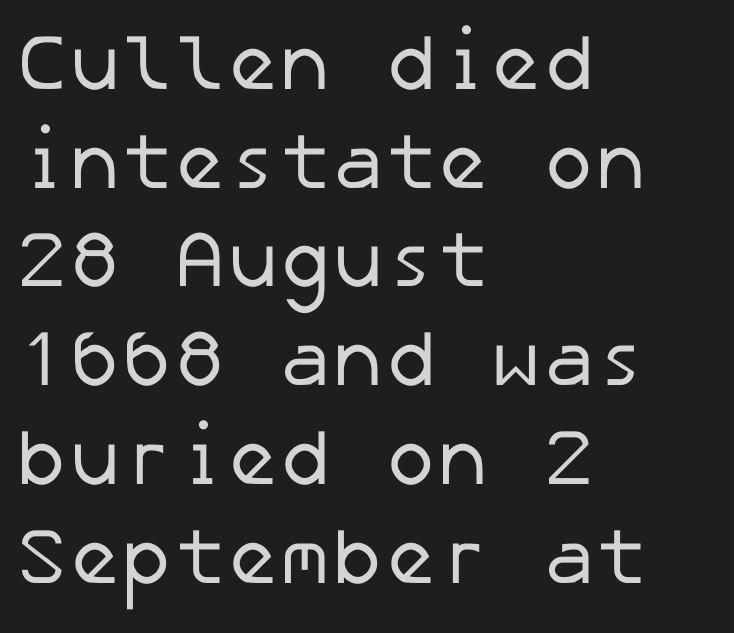
{"serif": "no", "bold": "no", "weight": "regular", "width": "normal", "stroke_contrast": "low", "x_height": "medium", "underline": "no", "align": "left", "line_spacing": "normal", "line_spacing_ratio": 1.25, "letter_spacing": "normal", "letter_spacing_em": 0.0, "glyph_px": 79}
